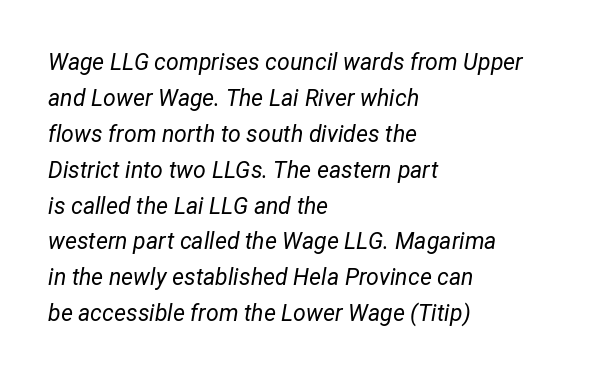
The image shows 23 px text type, italic (leaning right); set left-aligned, normal line spacing (1.56x), normal letter spacing, not underlined.
